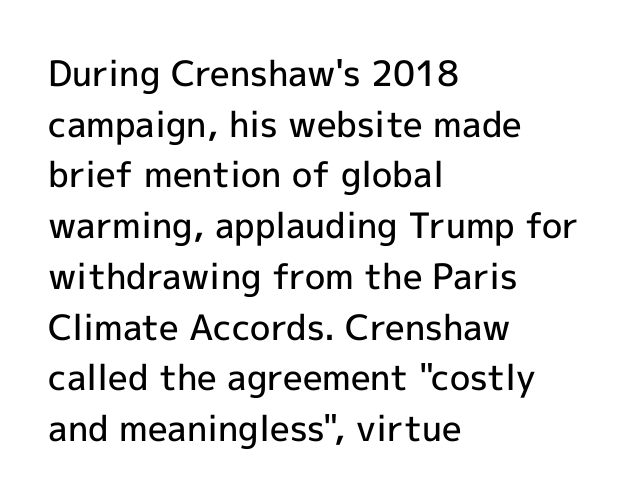
{"serif": "no", "italic": "no", "bold": "semi", "weight": "semibold", "width": "normal", "x_height": "medium", "monospaced": "no", "underline": "no", "align": "left", "line_spacing": "normal", "line_spacing_ratio": 1.45, "letter_spacing": "normal", "letter_spacing_em": 0.0, "glyph_px": 35}
